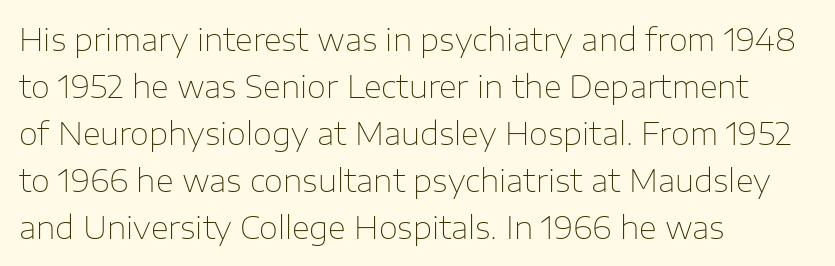
{"serif": "no", "italic": "no", "bold": "no", "weight": "thin", "width": "normal", "stroke_contrast": "low", "x_height": "medium", "monospaced": "no", "underline": "no", "align": "left", "line_spacing": "normal", "line_spacing_ratio": 1.52, "letter_spacing": "normal", "letter_spacing_em": 0.0, "glyph_px": 31}
